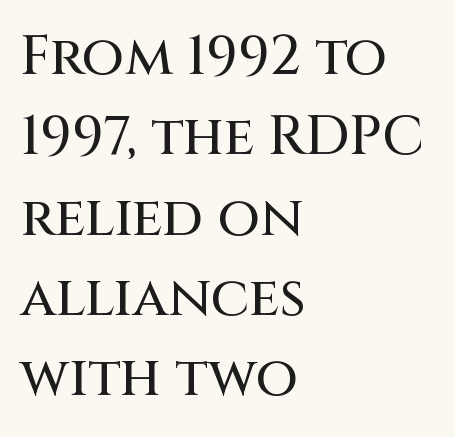
Descenders hang freely into open space. These lines are rendered in a variable-pitch font. Each new line begins a customary step beneath the previous one. There is no visible air inserted between adjacent glyphs.
